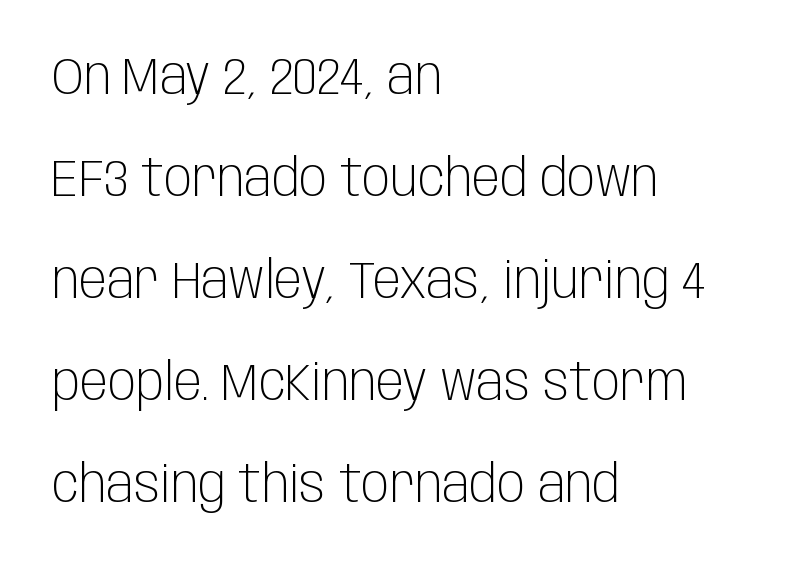
The image shows 52 px light, condensed sans-serif type, upright; set left-aligned, loose line spacing (1.96x), normal letter spacing, not underlined; low stroke contrast and a large x-height.
